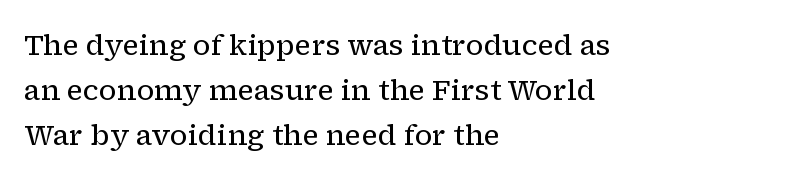
The image shows 29 px regular-weight serif type, upright; set left-aligned, normal line spacing (1.55x), normal letter spacing, not underlined; low stroke contrast and a medium x-height.
